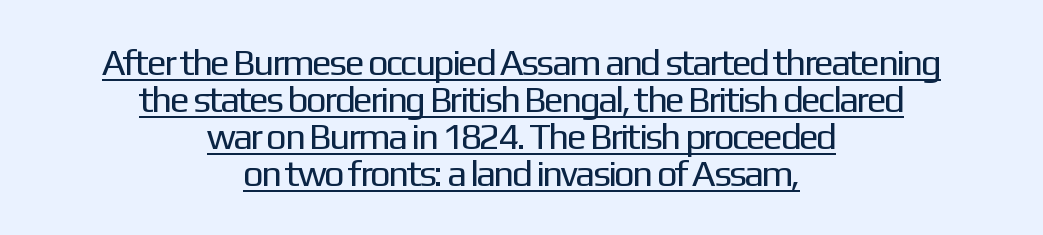
The image shows 37 px regular-weight sans-serif type, upright; set centered, tight line spacing (1.0x), normal letter spacing, underlined; low stroke contrast and a medium x-height.
